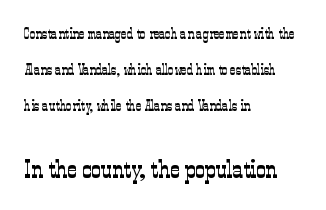
Q: Is the text bold? A: No.
Q: Is the text italic (slanted)? A: No, it is upright.
Q: Is the text underlined? A: No.
Q: How is the paragraph aligned? A: Left-aligned.
Q: Is the spacing between letters normal or unusually wide? A: Normal.
Q: Is the spacing between lines tight, normal or loose? A: Loose.
Q: Which block of text is set in a larger size, the first (top) or the second (bottom)? A: The second (bottom) one.
